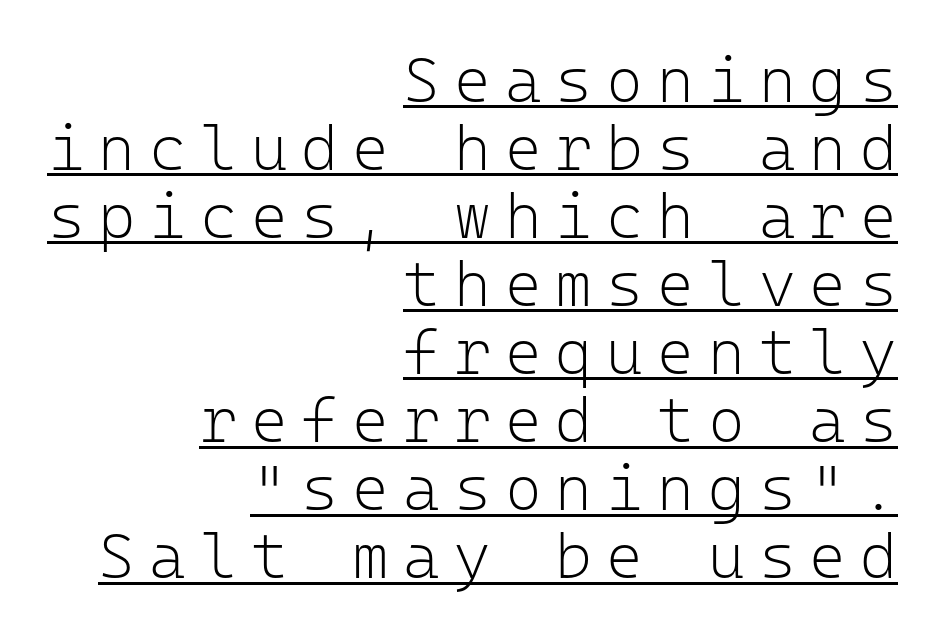
Typeset ragged left — the right edge is the straight one. This sample uses a sans-serif face. Display-style spreading of the glyphs; the letterfit is very open. How would I describe the line gaps? Narrow and economical. Students, observe the line beneath the letters — that is underlining. Each letter, wide or thin by design, is forced into the same width here.
